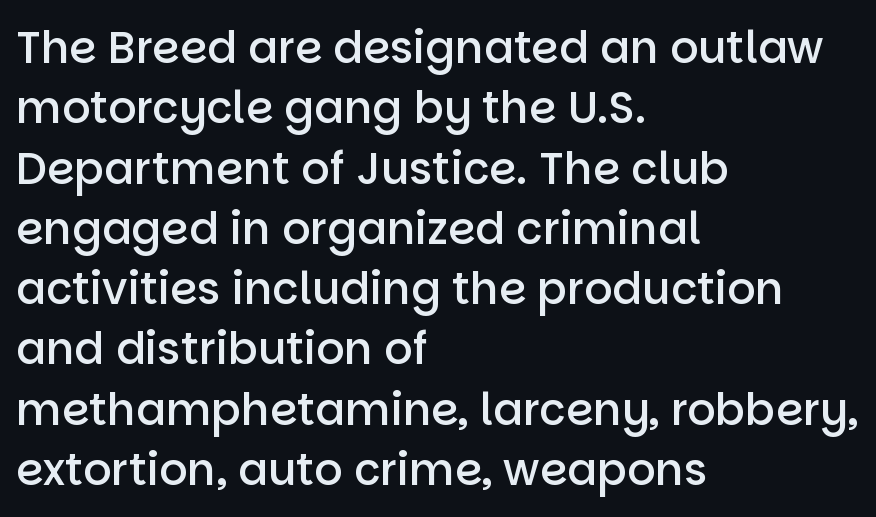
The image shows 44 px semibold sans-serif type, upright; set left-aligned, normal line spacing (1.37x), normal letter spacing, not underlined; low stroke contrast and a large x-height.
